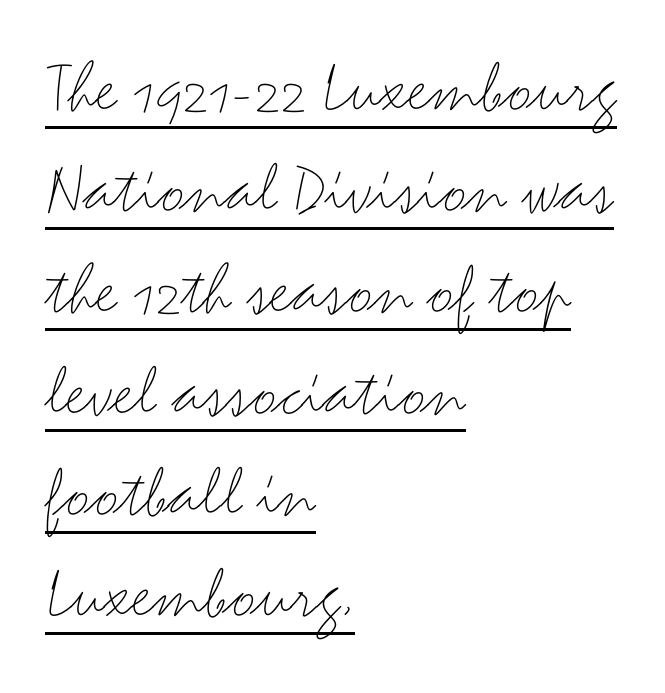
The image shows 75 px thin, wide sans-serif type; set left-aligned, normal line spacing (1.35x), normal letter spacing, underlined; medium stroke contrast and a small x-height.
